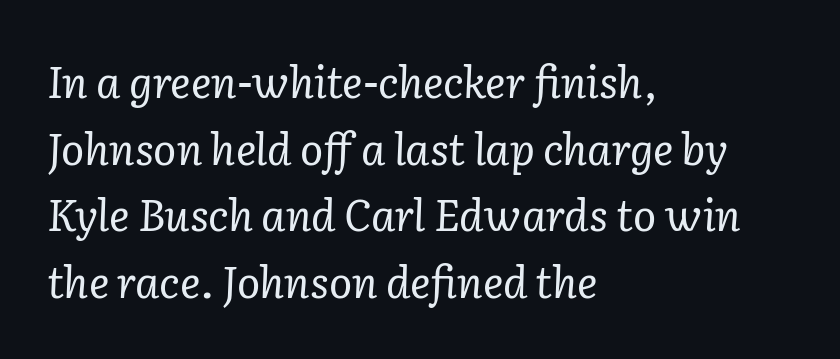
The specimen omits any rule beneath the text block's lines. Each letter keeps its own natural width here, so spacing adapts to shape. What stands out about the letter spacing? Nothing — it is the standard amount. The text block is weighted toward the left margin, trailing off unevenly rightward. Horizontal bands of white between lines are of average thickness.
